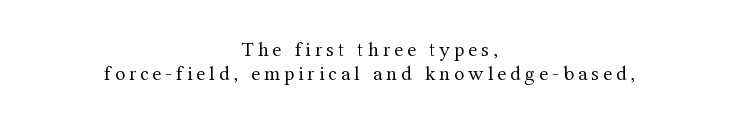
The image shows 21 px text type, upright; set centered, tight line spacing (1.12x), not underlined.
